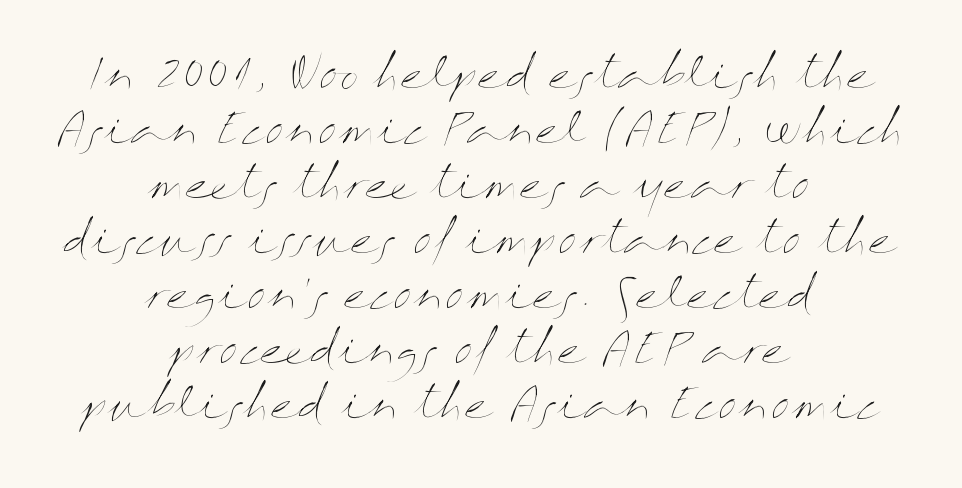
Weight class: somewhere from thin through regular. The designer left line spacing at the default. Looks like regular typesetting: each glyph gets only the width it needs.
